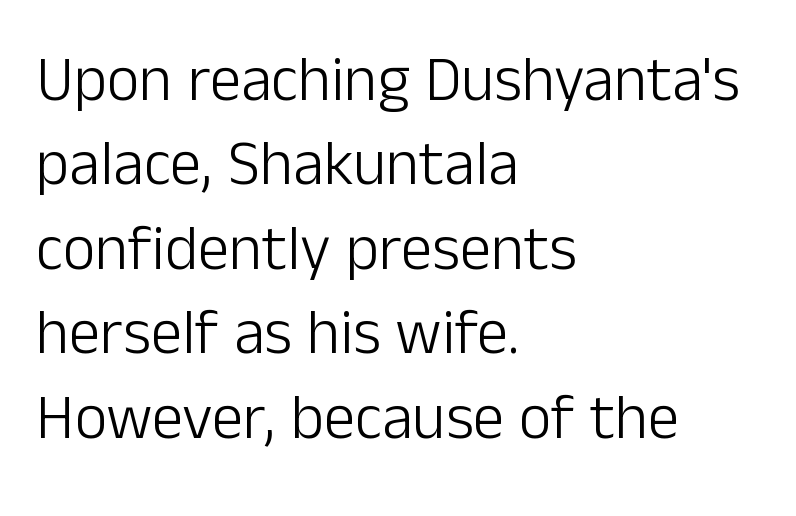
Posture: straight, roman, zero tilt. Ink coverage per letter is moderate at most. The baseline area is clear. Tracking here is standard; glyphs follow each other at the usual distance. A normal amount of white space separates one row of letters from the next.
